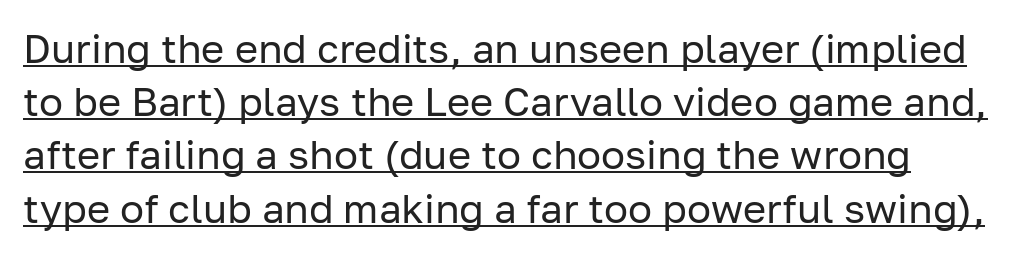
Upright lettering throughout. A sans-serif font was chosen for this passage. The line-height multiplier appears to be the usual default. Weight: regular or lighter.
